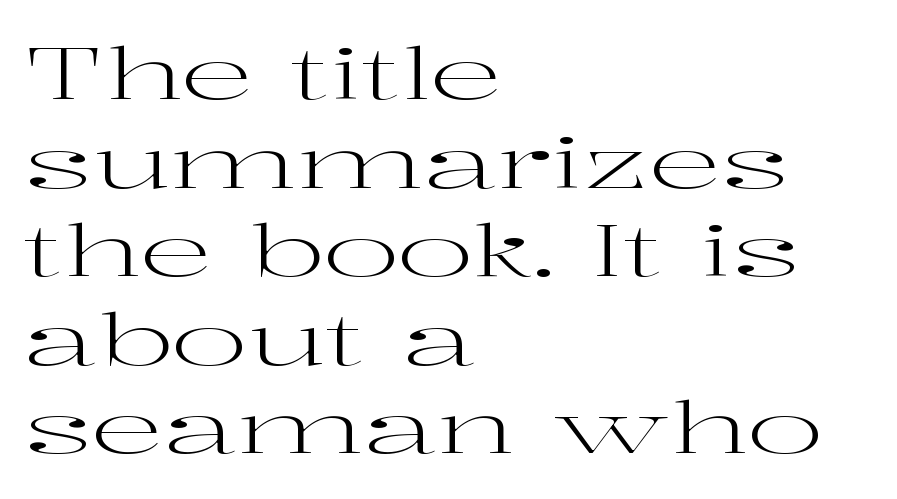
Q: Is the text bold? A: No.
Q: Is the text italic (slanted)? A: No, it is upright.
Q: Is the typeface a serif or a sans-serif typeface? A: Serif.
Q: Is the text underlined? A: No.
Q: How is the paragraph aligned? A: Left-aligned.
Q: Is the spacing between letters normal or unusually wide? A: Normal.
Q: Width (condensed, normal, or wide)? A: Wide.
Q: Stroke contrast? A: High.
Q: x-height? A: Medium.
Q: Monospaced? A: No.
